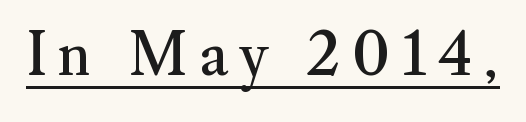
{"serif": "yes", "italic": "no", "bold": "no", "weight": "regular", "width": "normal", "stroke_contrast": "medium", "x_height": "small", "monospaced": "no", "underline": "yes", "glyph_px": 58}
